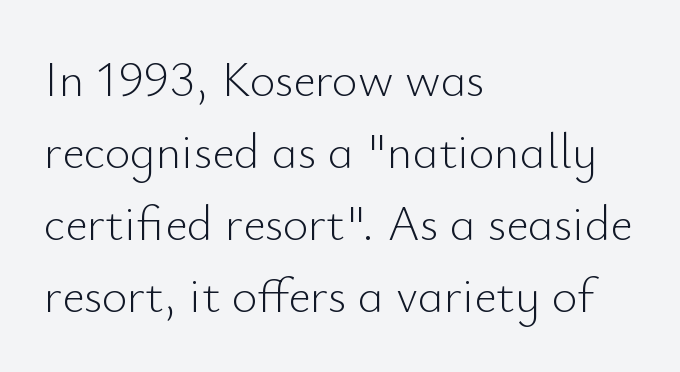
{"serif": "no", "italic": "no", "bold": "no", "weight": "light", "width": "normal", "stroke_contrast": "low", "x_height": "small", "monospaced": "no", "underline": "no", "align": "left", "line_spacing": "normal", "line_spacing_ratio": 1.47, "letter_spacing": "normal", "letter_spacing_em": 0.0, "glyph_px": 49}
